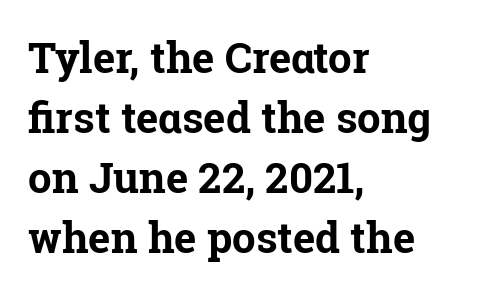
The ragged edge is on the right, which tells us the setting is flush left. Look at the bottom of the vertical strokes: they flare into serifs here. Look at the stroke-to-counter ratio: heavy, a bold. Compared with typical body copy, the letter spacing here is the same.
